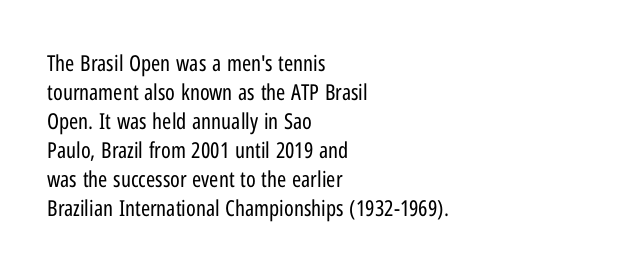
The image shows 22 px text type, upright; set left-aligned, normal line spacing (1.32x), normal letter spacing, not underlined.
